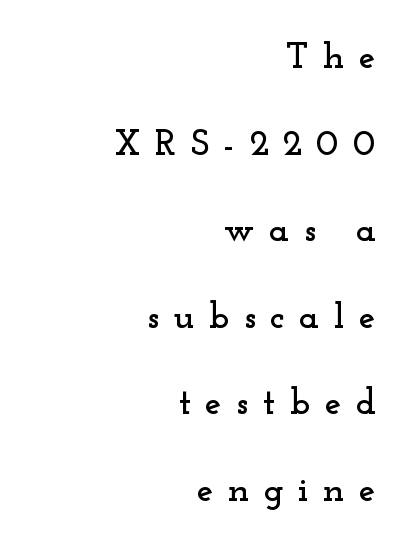
Q: Is the text italic (slanted)? A: No, it is upright.
Q: Is the typeface a serif or a sans-serif typeface? A: Serif.
Q: Is the text underlined? A: No.
Q: How is the paragraph aligned? A: Right-aligned.
Q: Is the spacing between letters normal or unusually wide? A: Unusually wide.
Q: Is the spacing between lines tight, normal or loose? A: Loose.
Q: Width (condensed, normal, or wide)? A: Wide.
Q: Stroke contrast? A: Low.
Q: x-height? A: Small.
Q: Monospaced? A: No.
